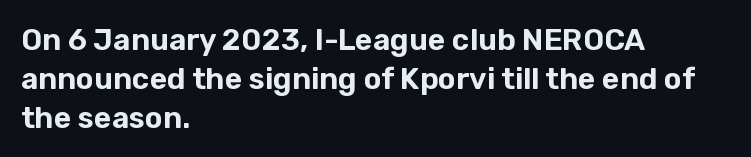
Q: Is the text italic (slanted)? A: No, it is upright.
Q: Is the typeface a serif or a sans-serif typeface? A: Sans-serif.
Q: Is the text underlined? A: No.
Q: How is the paragraph aligned? A: Left-aligned.
Q: Is the spacing between letters normal or unusually wide? A: Normal.
Q: Is the spacing between lines tight, normal or loose? A: Normal.
Q: Width (condensed, normal, or wide)? A: Normal.
Q: Stroke contrast? A: Low.
Q: x-height? A: Medium.
Q: Monospaced? A: No.
